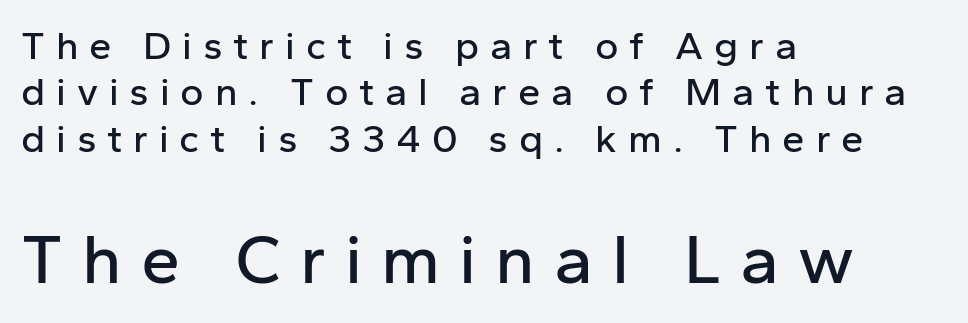
Honestly, there is no underline to notice here at all. Caption: upper text group reduced, lower text group enlarged. The ragged edge is on the right, which tells us the setting is flush left. Note: no serifs on the glyphs. Is the letter spacing exaggerated? Yes — the characters are pushed far apart. Notice how the stems are strictly vertical — no italics here.
